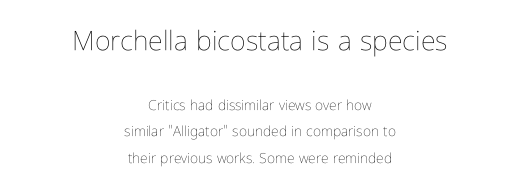
The space between consecutive lines is lavish. Leftover space on each line is divided equally before and after the words. The typeface has the unassuming heft of standard copy or less. Does the lettering tilt? It doesn't — this is upright. The space beneath each line is pristine and unruled.
